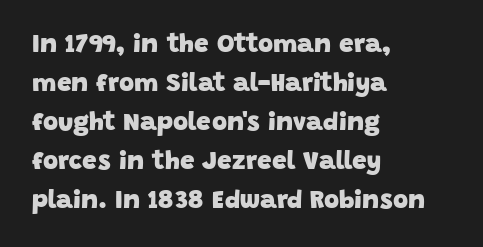
{"bold": "yes", "underline": "no", "align": "left", "line_spacing": "normal", "line_spacing_ratio": 1.5, "letter_spacing": "normal", "letter_spacing_em": 0.0, "glyph_px": 26}
